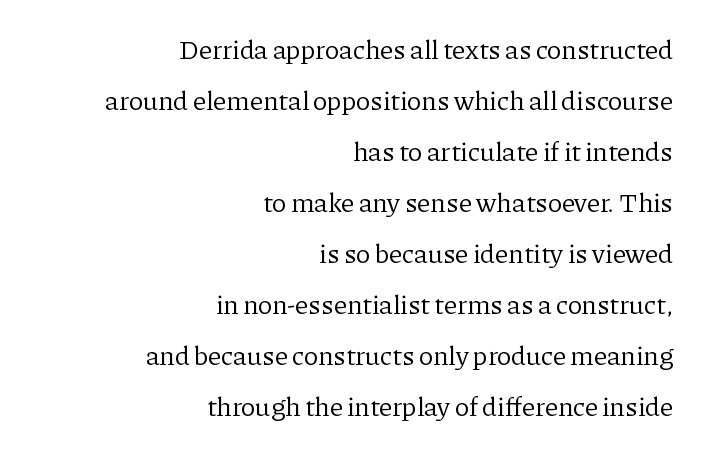
Q: Is the text bold? A: No.
Q: Is the text italic (slanted)? A: No, it is upright.
Q: Is the text underlined? A: No.
Q: How is the paragraph aligned? A: Right-aligned.
Q: Is the spacing between letters normal or unusually wide? A: Normal.
